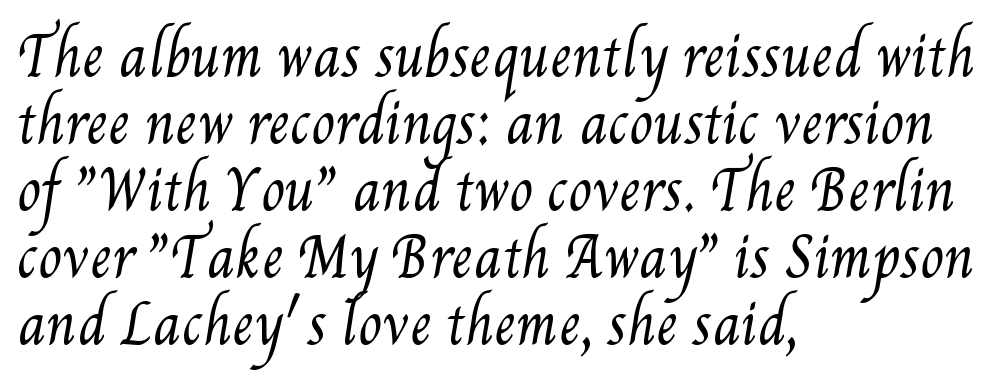
Q: Is the text bold? A: No.
Q: Is the text underlined? A: No.
Q: How is the paragraph aligned? A: Left-aligned.
Q: Is the spacing between letters normal or unusually wide? A: Normal.
Q: Width (condensed, normal, or wide)? A: Condensed.
Q: Stroke contrast? A: Medium.
Q: x-height? A: Small.
Q: Monospaced? A: No.
